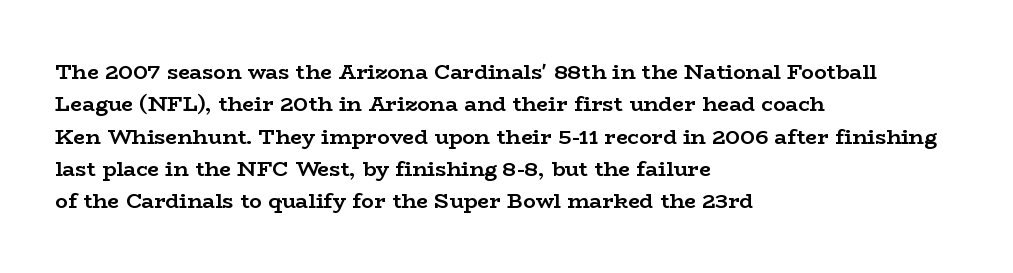
The image shows 21 px bold type, upright; set left-aligned, normal line spacing (1.54x), normal letter spacing, not underlined.
